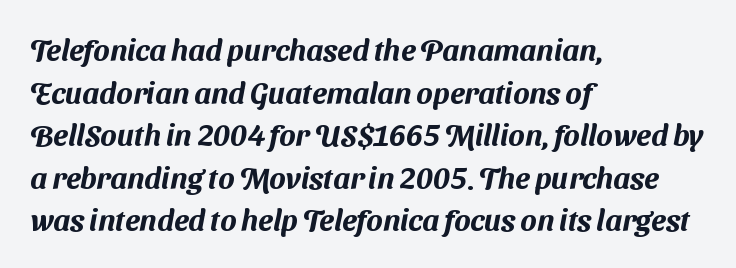
The gap between lines stays unmarked. Observe the ordinary spacing: letters are neighbours, not strangers. This rendering employs a face without finishing strokes, i.e., a sans-serif. A student would call this left alignment; a typographer would say flush left, rag right. Is there much room between lines? A standard amount, neither cramped nor airy. Each letter keeps its own natural width here, so spacing adapts to shape.
